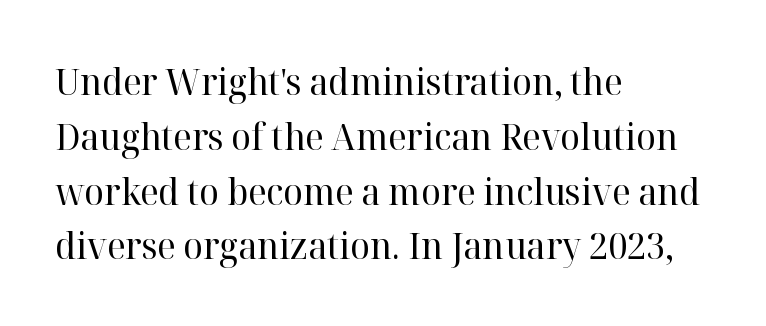
The image shows 37 px regular-weight serif type, upright; set left-aligned, normal line spacing (1.48x), normal letter spacing, not underlined; high stroke contrast and a medium x-height.
